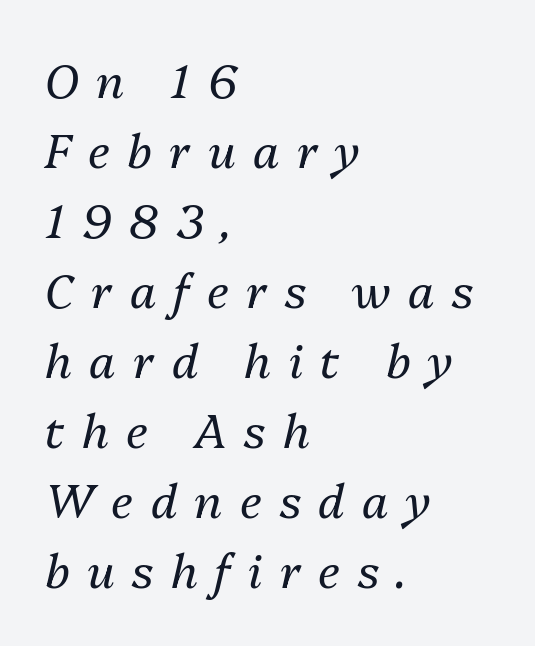
Q: Is the text bold? A: No.
Q: Is the text italic (slanted)? A: Yes, it leans right by about 13 degrees.
Q: Is the text underlined? A: No.
Q: How is the paragraph aligned? A: Left-aligned.
Q: Is the spacing between letters normal or unusually wide? A: Unusually wide.
Q: Is the spacing between lines tight, normal or loose? A: Normal.
Q: Width (condensed, normal, or wide)? A: Normal.
Q: Stroke contrast? A: Medium.
Q: x-height? A: Medium.
Q: Monospaced? A: No.
